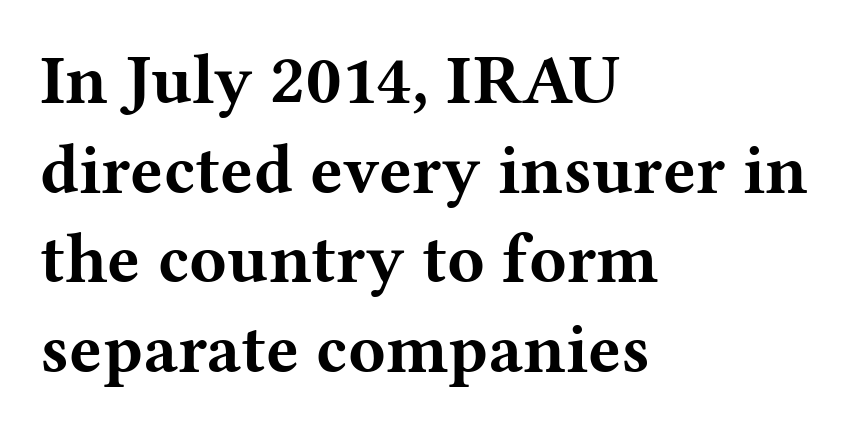
Q: Is the text bold? A: Yes.
Q: Is the text italic (slanted)? A: No, it is upright.
Q: Is the typeface a serif or a sans-serif typeface? A: Serif.
Q: Is the text underlined? A: No.
Q: How is the paragraph aligned? A: Left-aligned.
Q: Is the spacing between letters normal or unusually wide? A: Normal.
Q: Is the spacing between lines tight, normal or loose? A: Normal.
Q: Width (condensed, normal, or wide)? A: Wide.
Q: Stroke contrast? A: Medium.
Q: x-height? A: Medium.
Q: Monospaced? A: No.
